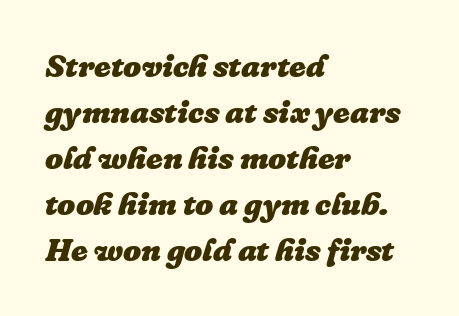
Q: Is the text bold? A: Yes.
Q: Is the text italic (slanted)? A: Yes, it leans right by about 16 degrees.
Q: Is the text underlined? A: No.
Q: How is the paragraph aligned? A: Left-aligned.
Q: Is the spacing between letters normal or unusually wide? A: Normal.
Q: Is the spacing between lines tight, normal or loose? A: Normal.
Q: Width (condensed, normal, or wide)? A: Normal.
Q: Stroke contrast? A: Low.
Q: x-height? A: Medium.
Q: Monospaced? A: No.
